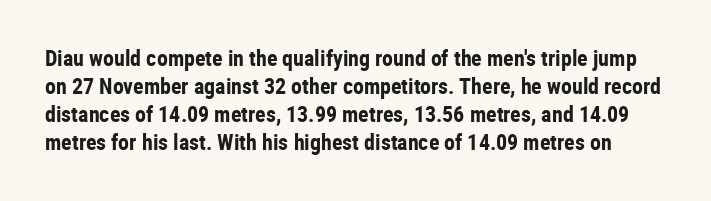
{"italic": "no", "bold": "yes", "underline": "no", "line_spacing": "normal", "line_spacing_ratio": 1.27, "letter_spacing": "normal", "letter_spacing_em": 0.0, "glyph_px": 22}
